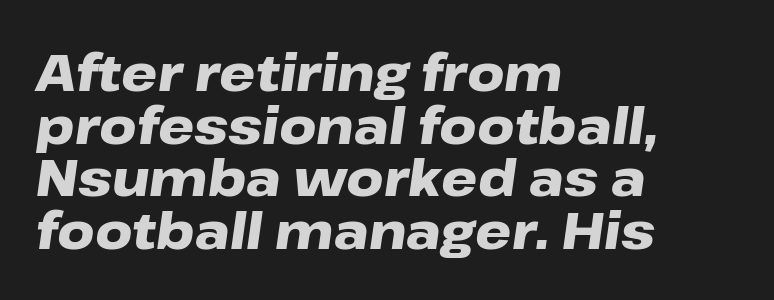
The image shows 51 px heavy, wide type, italic (leaning right); set left-aligned, tight line spacing (1.03x), normal letter spacing, not underlined; low stroke contrast and a medium x-height.
